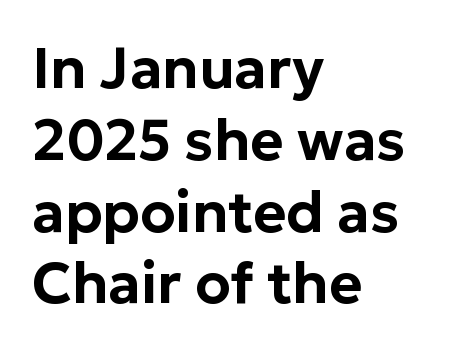
Q: Is the text italic (slanted)? A: No, it is upright.
Q: Is the typeface a serif or a sans-serif typeface? A: Sans-serif.
Q: Is the text underlined? A: No.
Q: How is the paragraph aligned? A: Left-aligned.
Q: Is the spacing between letters normal or unusually wide? A: Normal.
Q: Is the spacing between lines tight, normal or loose? A: Normal.
Q: Width (condensed, normal, or wide)? A: Normal.
Q: Stroke contrast? A: Low.
Q: x-height? A: Medium.
Q: Monospaced? A: No.
